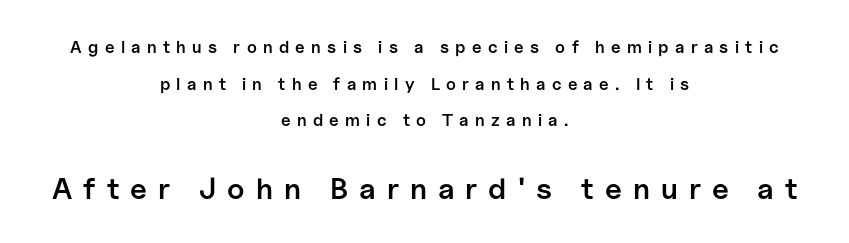
Q: Is the text bold? A: Semi-bold.
Q: Is the text italic (slanted)? A: No, it is upright.
Q: Is the typeface a serif or a sans-serif typeface? A: Sans-serif.
Q: Is the text underlined? A: No.
Q: How is the paragraph aligned? A: Centered.
Q: Is the spacing between letters normal or unusually wide? A: Unusually wide.
Q: Is the spacing between lines tight, normal or loose? A: Loose.
Q: Which block of text is set in a larger size, the first (top) or the second (bottom)? A: The second (bottom) one.
Q: Width (condensed, normal, or wide)? A: Normal.
Q: Stroke contrast? A: Low.
Q: x-height? A: Medium.
Q: Monospaced? A: No.
